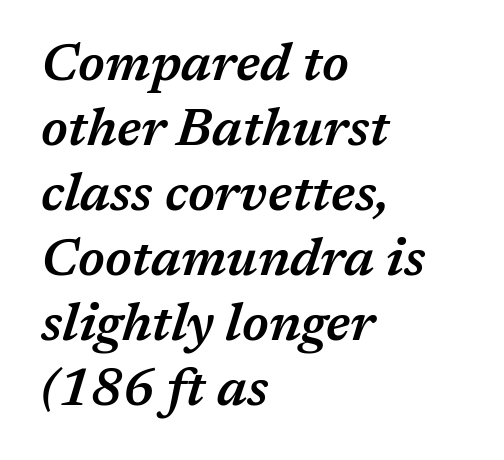
Decoration check: the copy has no underline. Here the glyphs are tracked normally, forming tight word shapes. Slanted lettering throughout. Is this a fixed-width face? No — the glyphs have proportional, varying widths. The vertical gap from one line to the next is medium. Typeset ragged right — the left edge is the straight one.
